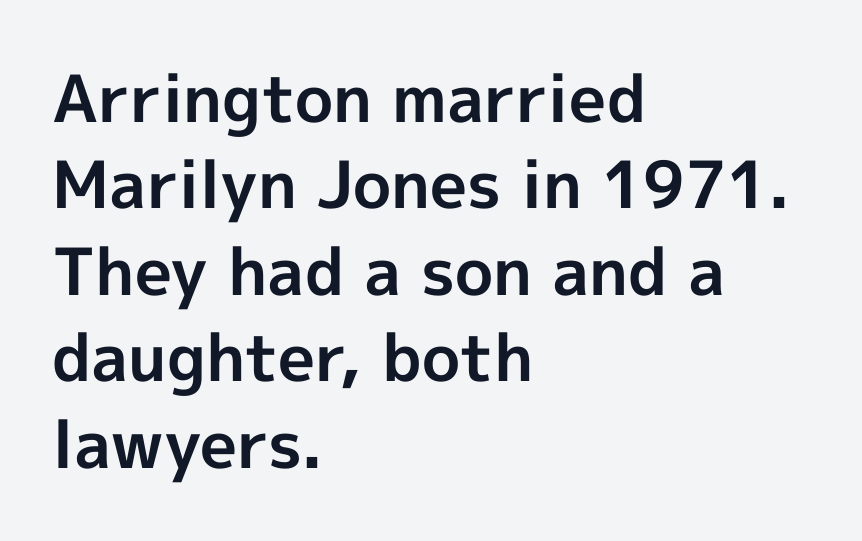
The image shows 65 px bold sans-serif type, upright; set left-aligned, normal line spacing (1.33x), normal letter spacing, not underlined; a medium x-height.
